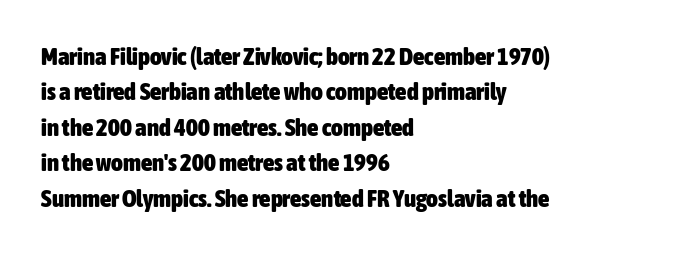
Q: Is the text bold? A: Yes.
Q: Is the text italic (slanted)? A: No, it is upright.
Q: Is the text underlined? A: No.
Q: How is the paragraph aligned? A: Left-aligned.
Q: Is the spacing between letters normal or unusually wide? A: Normal.
Q: Is the spacing between lines tight, normal or loose? A: Normal.
